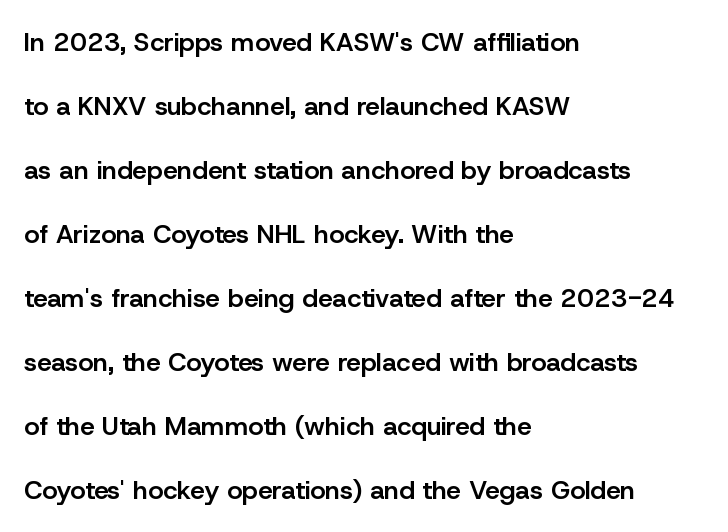
The image shows 26 px text type, upright; set left-aligned, loose line spacing (2.46x), normal letter spacing, not underlined.
